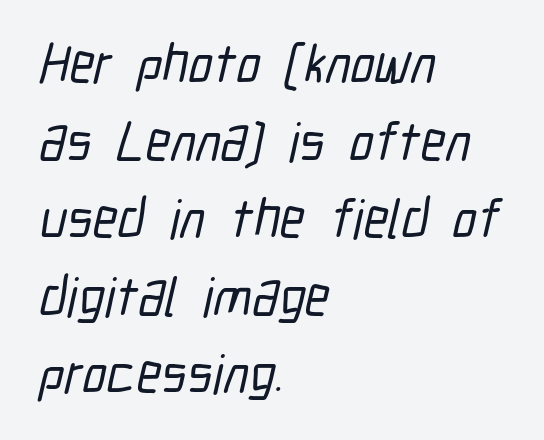
{"serif": "no", "width": "condensed", "stroke_contrast": "low", "x_height": "medium", "monospaced": "no", "underline": "no", "align": "left", "line_spacing": "normal", "line_spacing_ratio": 1.41, "letter_spacing": "normal", "letter_spacing_em": 0.0, "glyph_px": 55}
